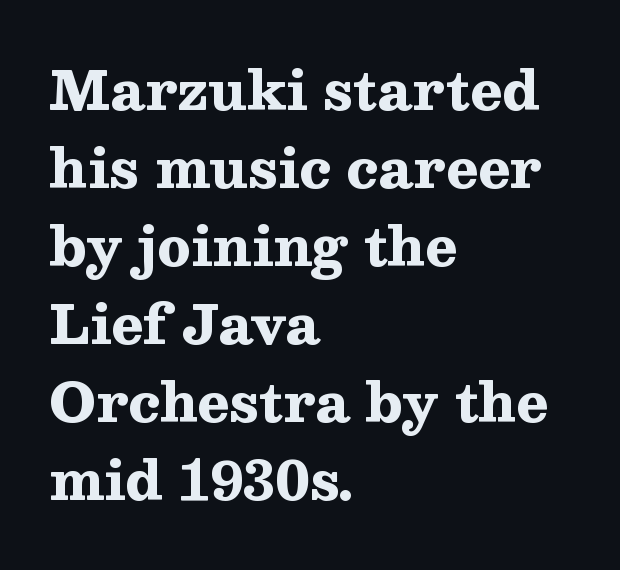
Q: Is the text bold? A: Yes.
Q: Is the text italic (slanted)? A: No, it is upright.
Q: Is the typeface a serif or a sans-serif typeface? A: Serif.
Q: Is the text underlined? A: No.
Q: How is the paragraph aligned? A: Left-aligned.
Q: Is the spacing between letters normal or unusually wide? A: Normal.
Q: Is the spacing between lines tight, normal or loose? A: Normal.
Q: Width (condensed, normal, or wide)? A: Wide.
Q: Stroke contrast? A: Medium.
Q: x-height? A: Medium.
Q: Monospaced? A: No.
